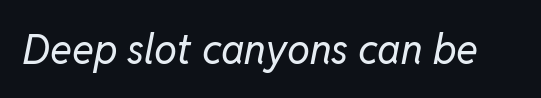
The image shows 41 px regular-weight type, italic (leaning right); set normal letter spacing, not underlined; low stroke contrast and a medium x-height.
